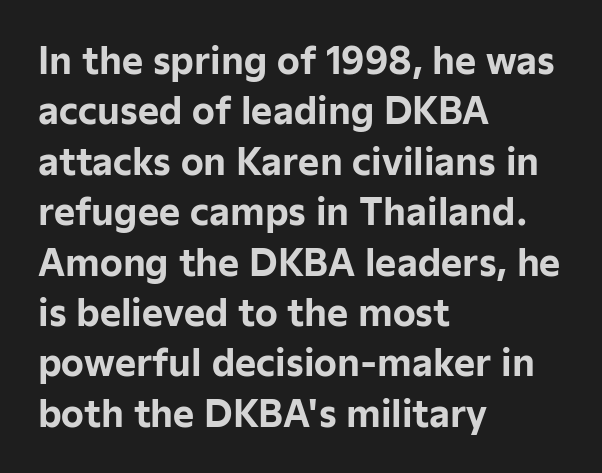
Q: Is the text bold? A: Yes.
Q: Is the text italic (slanted)? A: No, it is upright.
Q: Is the typeface a serif or a sans-serif typeface? A: Sans-serif.
Q: Is the text underlined? A: No.
Q: How is the paragraph aligned? A: Left-aligned.
Q: Is the spacing between letters normal or unusually wide? A: Normal.
Q: Is the spacing between lines tight, normal or loose? A: Normal.
Q: Width (condensed, normal, or wide)? A: Normal.
Q: Stroke contrast? A: Low.
Q: x-height? A: Medium.
Q: Monospaced? A: No.
